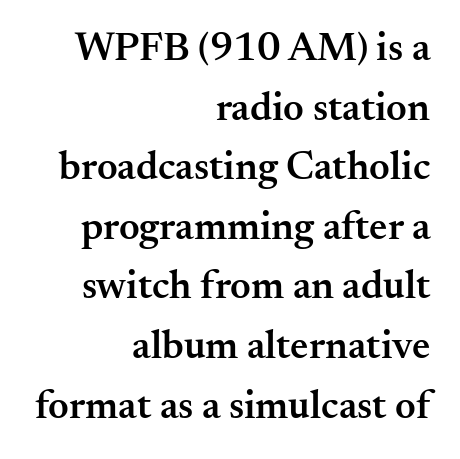
Q: Is the text bold? A: Semi-bold.
Q: Is the text italic (slanted)? A: No, it is upright.
Q: Is the typeface a serif or a sans-serif typeface? A: Serif.
Q: Is the text underlined? A: No.
Q: How is the paragraph aligned? A: Right-aligned.
Q: Is the spacing between letters normal or unusually wide? A: Normal.
Q: Is the spacing between lines tight, normal or loose? A: Normal.
Q: Width (condensed, normal, or wide)? A: Normal.
Q: Stroke contrast? A: Medium.
Q: x-height? A: Small.
Q: Monospaced? A: No.
